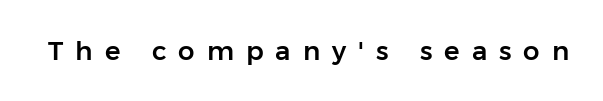
{"italic": "no", "underline": "no", "letter_spacing": "wide", "letter_spacing_em": 0.46, "glyph_px": 26}
